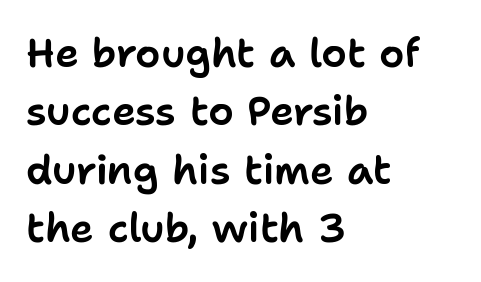
The image shows 40 px sans-serif type, upright; set left-aligned, normal line spacing (1.46x), normal letter spacing, not underlined; low stroke contrast and a medium x-height.
